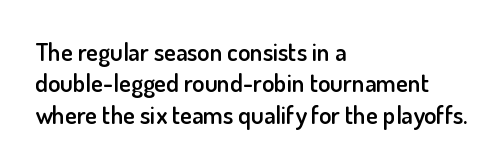
Has an underline been added? It has not. Nobody touched the tracking dial on this one. The rendering uses a semibold face; strokes are thickened but not to full bold. Style check: upright. Normally led — the rows are evenly, conventionally spaced.
